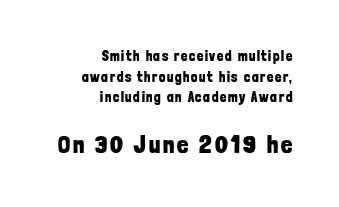
Q: Is the text bold? A: Yes.
Q: Is the text italic (slanted)? A: No, it is upright.
Q: Is the text underlined? A: No.
Q: How is the paragraph aligned? A: Right-aligned.
Q: Is the spacing between lines tight, normal or loose? A: Normal.
Q: Which block of text is set in a larger size, the first (top) or the second (bottom)? A: The second (bottom) one.
